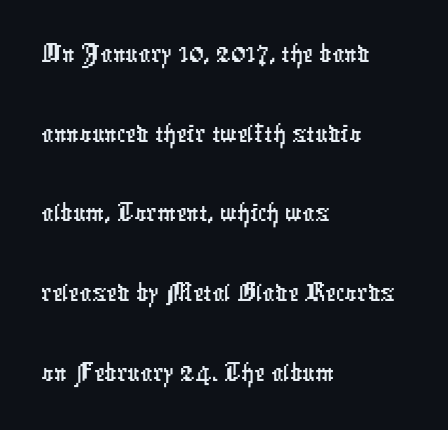
Here the designer chose a conventional face with non-uniform glyph widths. Stroke terminals: plain, sans-serif. In terms of leading, this rendering sits right in the middle. This sample uses plain, unmodified letter spacing. Casual observation: everything's shoved over to the left. The string is rendered with underlining switched off.
